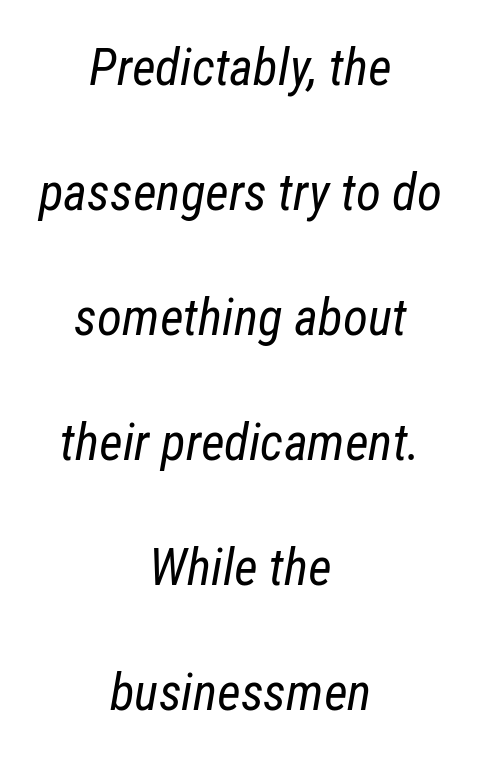
The passage shown is not bold in any degree. There is no visible air inserted between adjacent glyphs. Does the lettering tilt? It does — this is italic. Do the characters align in a grid? No, the font is proportional. Bare-footed words on every line. The designer dialed line spacing up above the default.
